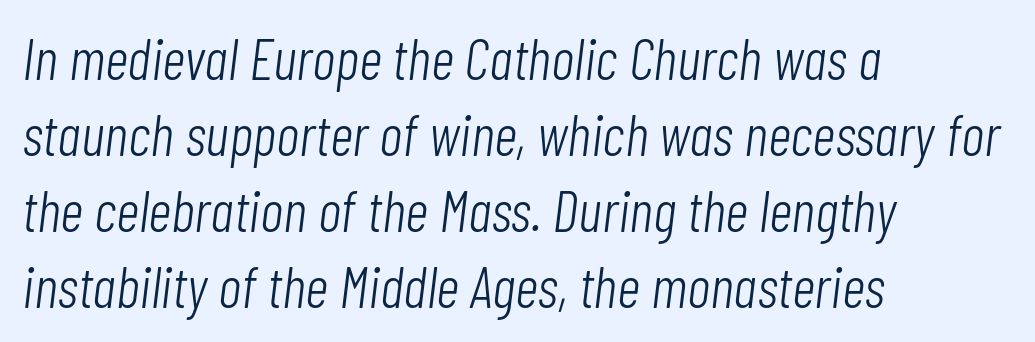
Quick note: interline space is typical. Is this a fixed-width face? No — the glyphs have proportional, varying widths. The passage shown leans; its letterforms are oblique. The space beneath each line is pristine and unruled. Students, note that the glyphs here touch the page at normal intervals. The lines in this sample share a left origin and differ only in where they stop.
